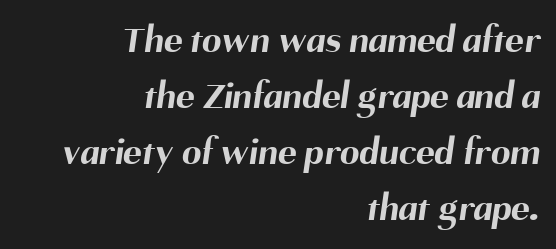
{"serif": "no", "bold": "yes", "weight": "bold", "width": "normal", "stroke_contrast": "medium", "x_height": "medium", "monospaced": "no", "underline": "no", "align": "right", "line_spacing": "normal", "line_spacing_ratio": 1.44, "letter_spacing": "normal", "letter_spacing_em": 0.0, "glyph_px": 39}
